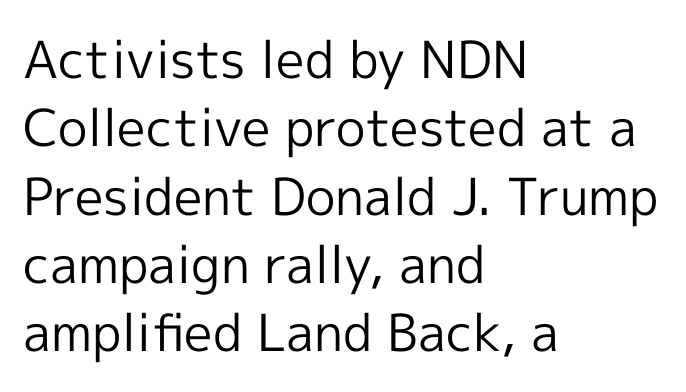
{"serif": "no", "italic": "no", "bold": "no", "weight": "regular", "width": "normal", "x_height": "medium", "monospaced": "no", "underline": "no", "align": "left", "line_spacing": "normal", "line_spacing_ratio": 1.34, "letter_spacing": "normal", "letter_spacing_em": 0.0, "glyph_px": 51}
